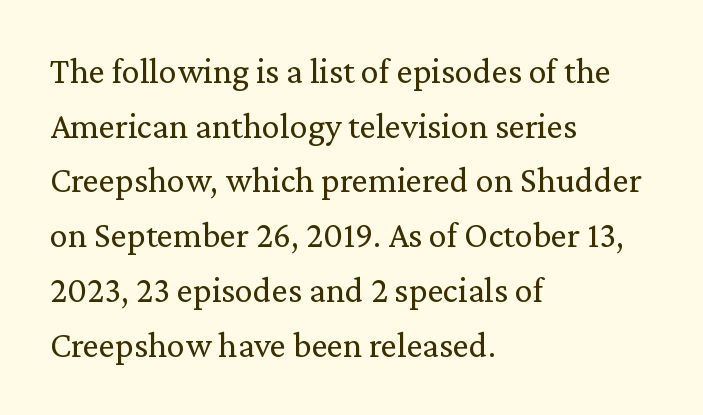
Q: Is the text bold? A: No.
Q: Is the text italic (slanted)? A: No, it is upright.
Q: Is the typeface a serif or a sans-serif typeface? A: Serif.
Q: Is the text underlined? A: No.
Q: How is the paragraph aligned? A: Left-aligned.
Q: Is the spacing between letters normal or unusually wide? A: Normal.
Q: Is the spacing between lines tight, normal or loose? A: Normal.
Q: Width (condensed, normal, or wide)? A: Normal.
Q: Stroke contrast? A: Medium.
Q: x-height? A: Medium.
Q: Monospaced? A: No.
